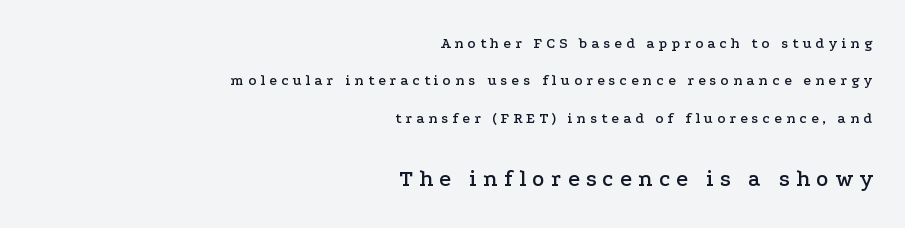
Anything drawn beneath the words? Only blank space. Summary of vertical rhythm: relaxed, with wide interline spacing. Type size steps up from the first block to the second. Posture: vertical. The lines in this sample share a right terminus and differ only in where they begin.
